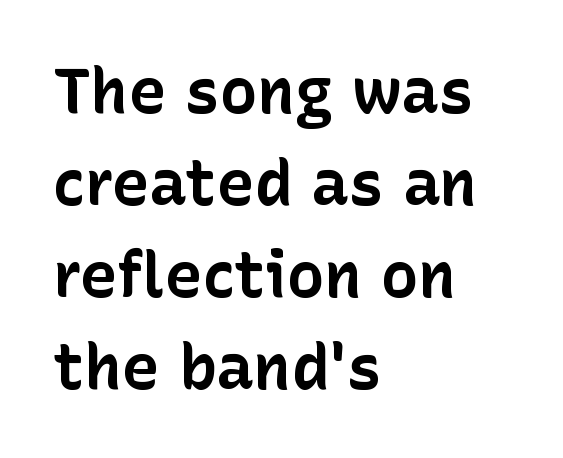
Q: Is the text bold? A: Yes.
Q: Is the text italic (slanted)? A: No, it is upright.
Q: Is the typeface a serif or a sans-serif typeface? A: Sans-serif.
Q: Is the text underlined? A: No.
Q: How is the paragraph aligned? A: Left-aligned.
Q: Is the spacing between letters normal or unusually wide? A: Normal.
Q: Is the spacing between lines tight, normal or loose? A: Normal.
Q: Width (condensed, normal, or wide)? A: Normal.
Q: Stroke contrast? A: Low.
Q: x-height? A: Medium.
Q: Monospaced? A: No.
